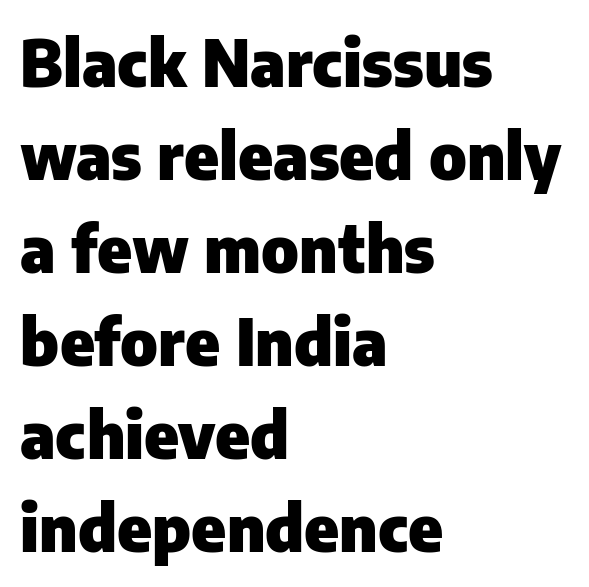
Q: Is the text bold? A: Yes.
Q: Is the text italic (slanted)? A: No, it is upright.
Q: Is the typeface a serif or a sans-serif typeface? A: Sans-serif.
Q: Is the text underlined? A: No.
Q: How is the paragraph aligned? A: Left-aligned.
Q: Is the spacing between letters normal or unusually wide? A: Normal.
Q: Is the spacing between lines tight, normal or loose? A: Normal.
Q: Width (condensed, normal, or wide)? A: Normal.
Q: Stroke contrast? A: Low.
Q: x-height? A: Medium.
Q: Monospaced? A: No.
